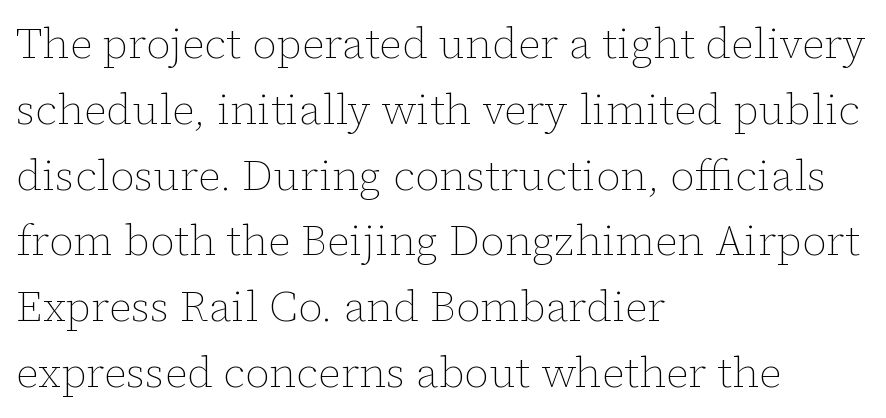
Every row of glyphs begins at an identical x-position on the left. Do the characters align in a grid? No, the font is proportional. Each stroke keeps to a modest, everyday thickness or less. Do the letters lean? They stand straight. The baseline area is clear.
